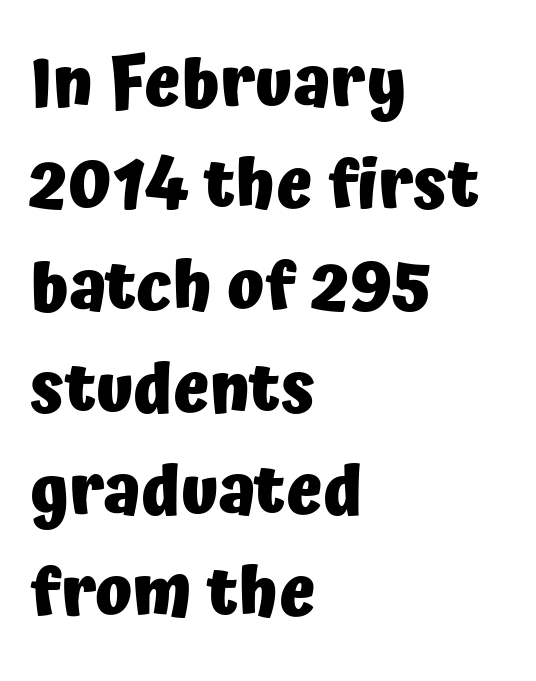
The image shows 68 px heavy sans-serif type, upright; set left-aligned, normal line spacing (1.5x), normal letter spacing, not underlined; low stroke contrast and a medium x-height.
